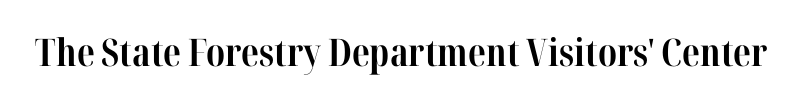
The image shows 38 px bold, condensed serif type, upright; set normal letter spacing, not underlined; high stroke contrast and a medium x-height.
